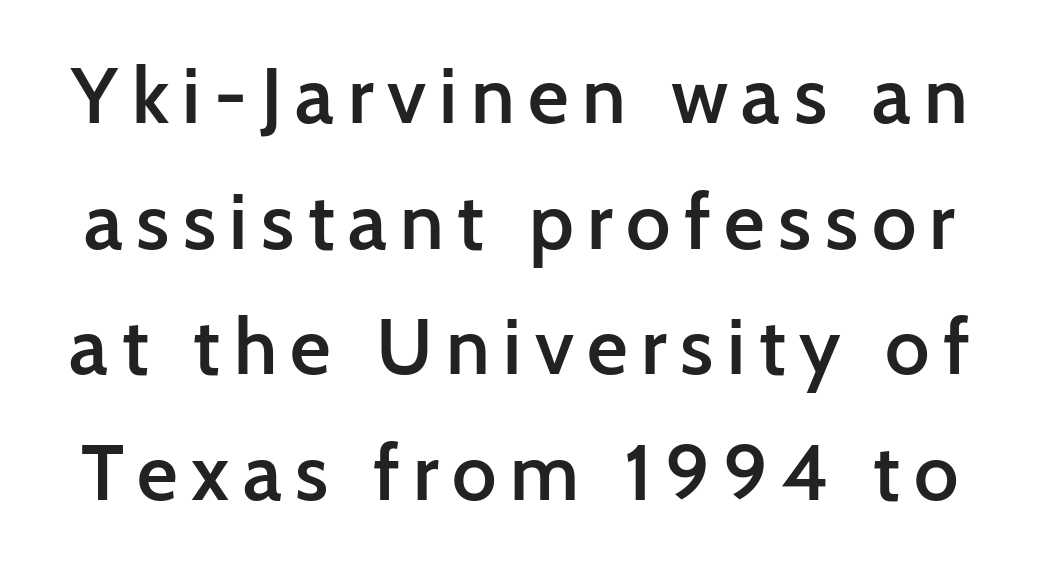
Is there much room between lines? A standard amount, neither cramped nor airy. Designer's note — italics off, roman on. The letters carry no serifs — their stems end cleanly without finishing strokes. Proportional: the letters do not fall into vertical columns.
